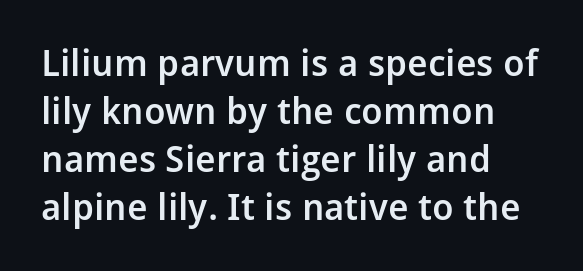
The image shows 37 px semibold sans-serif type, upright; set left-aligned, normal line spacing (1.3x), normal letter spacing, not underlined; low stroke contrast and a medium x-height.
